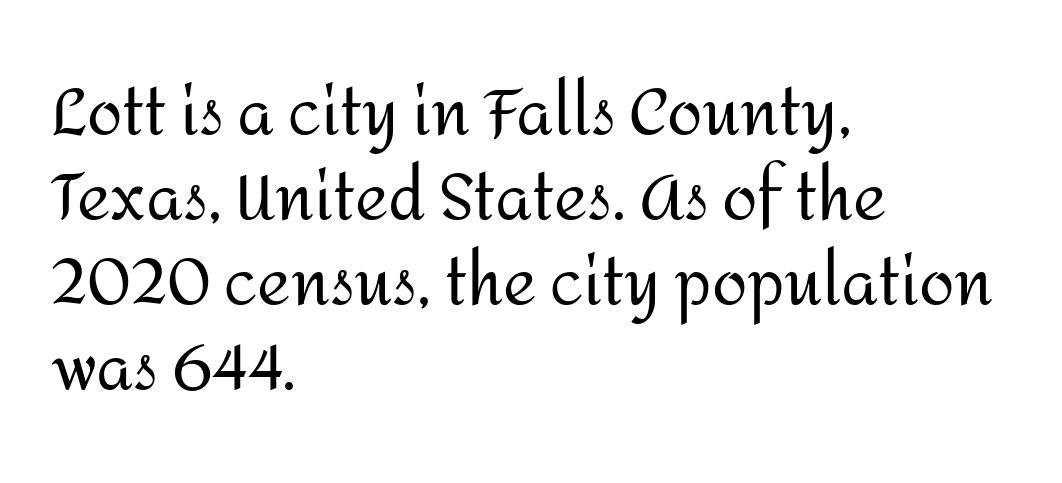
The image shows 64 px regular-weight sans-serif type, upright; set left-aligned, normal line spacing (1.33x), normal letter spacing, not underlined; medium stroke contrast and a medium x-height.
